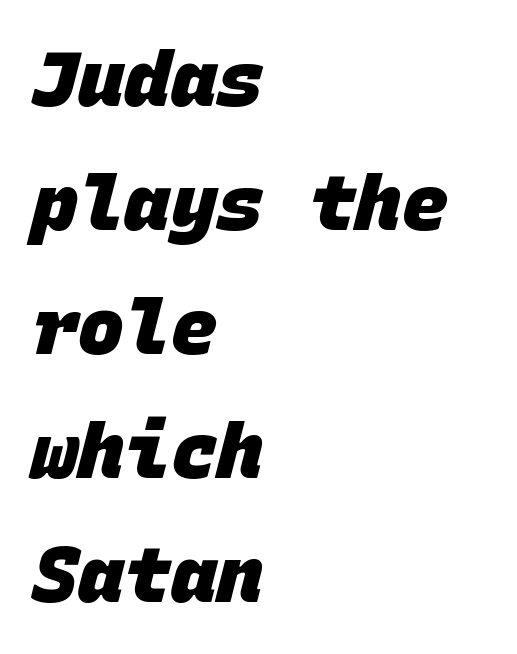
{"serif": "no", "bold": "yes", "weight": "heavy", "width": "normal", "stroke_contrast": "low", "x_height": "large", "monospaced": "yes", "underline": "no", "align": "left", "line_spacing": "normal", "line_spacing_ratio": 1.61, "letter_spacing": "normal", "letter_spacing_em": 0.0, "glyph_px": 77}
